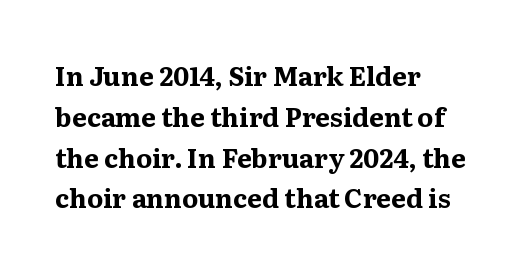
{"italic": "no", "bold": "yes", "underline": "no", "align": "left", "line_spacing": "normal", "line_spacing_ratio": 1.57, "letter_spacing": "normal", "letter_spacing_em": 0.0, "glyph_px": 26}
